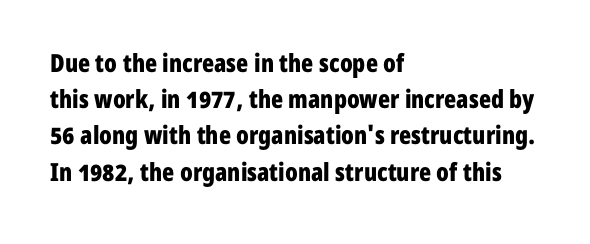
Typesetter's note: full bold, strokes at maximum text heaviness. Rendered with straight, roman letterforms. The line-height multiplier appears to be the usual default. Words appear dense and cohesive because spacing is normal. A student would call this left alignment; a typographer would say flush left, rag right. The baseline area is clear.
